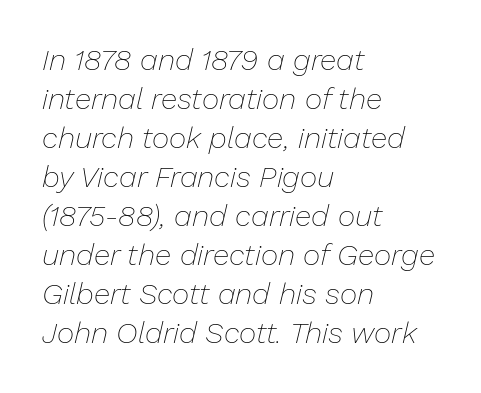
Q: Is the text bold? A: No.
Q: Is the text italic (slanted)? A: Yes, it leans right by about 13 degrees.
Q: Is the text underlined? A: No.
Q: How is the paragraph aligned? A: Left-aligned.
Q: Is the spacing between letters normal or unusually wide? A: Normal.
Q: Is the spacing between lines tight, normal or loose? A: Normal.
Q: Width (condensed, normal, or wide)? A: Normal.
Q: Stroke contrast? A: Low.
Q: x-height? A: Medium.
Q: Monospaced? A: No.
